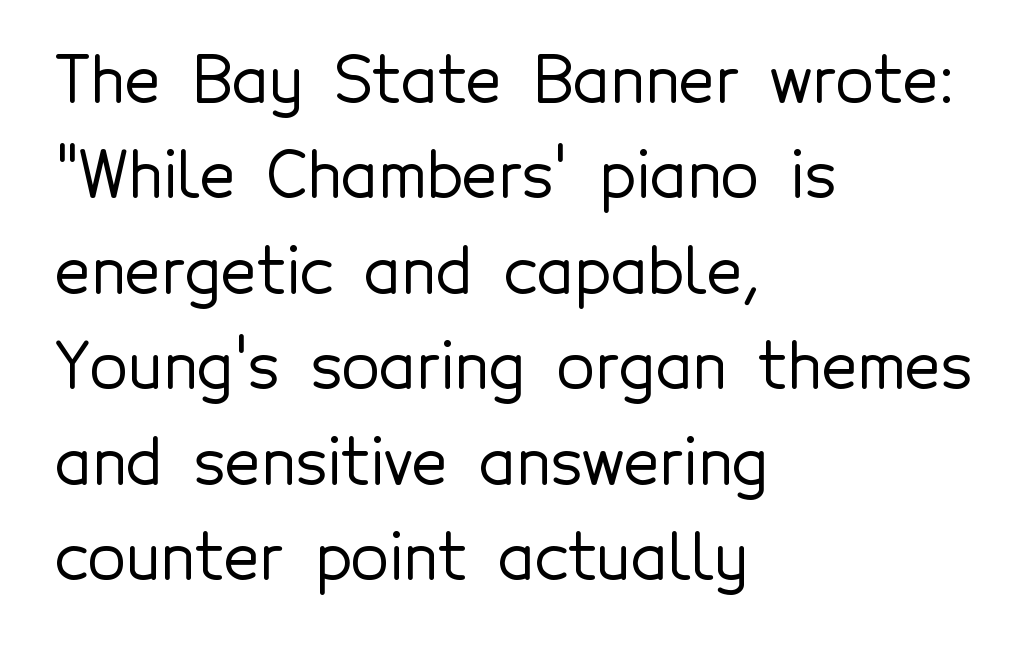
Words appear dense and cohesive because spacing is normal. The passage shown is typeset with a sans-serif family. The strip under each line holds only bare page. A typesetter would call this proportional, since set widths differ per character.
